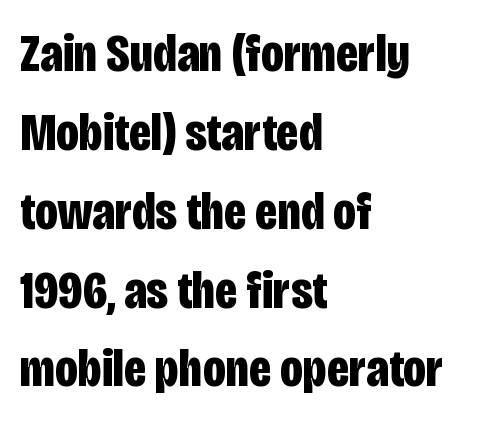
Q: Is the text bold? A: Yes.
Q: Is the text italic (slanted)? A: No, it is upright.
Q: Is the typeface a serif or a sans-serif typeface? A: Sans-serif.
Q: Is the text underlined? A: No.
Q: How is the paragraph aligned? A: Left-aligned.
Q: Is the spacing between letters normal or unusually wide? A: Normal.
Q: Is the spacing between lines tight, normal or loose? A: Normal.
Q: Width (condensed, normal, or wide)? A: Condensed.
Q: Stroke contrast? A: Low.
Q: x-height? A: Large.
Q: Monospaced? A: No.
